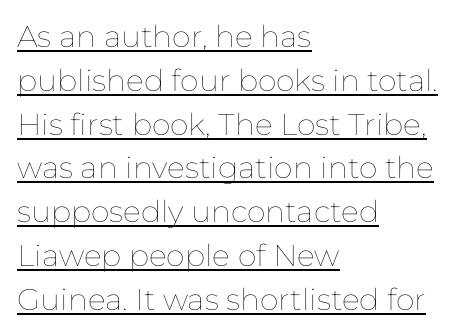
{"italic": "no", "bold": "no", "weight": "thin", "width": "normal", "stroke_contrast": "low", "x_height": "medium", "monospaced": "no", "underline": "yes", "align": "left", "line_spacing": "normal", "line_spacing_ratio": 1.46, "letter_spacing": "normal", "letter_spacing_em": 0.0, "glyph_px": 30}
